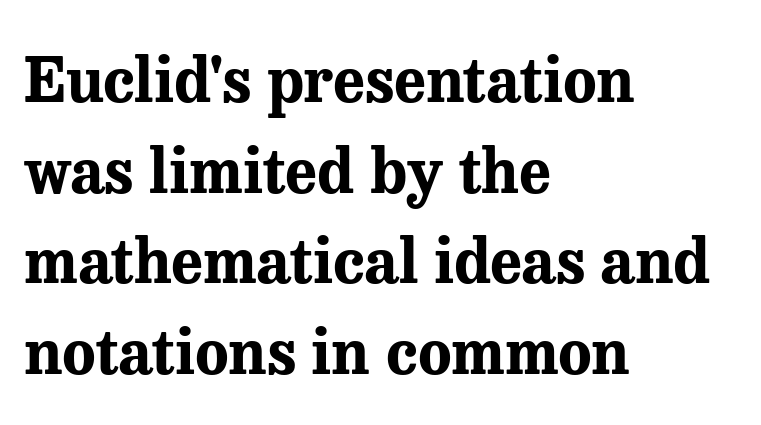
Q: Is the text bold? A: Yes.
Q: Is the text italic (slanted)? A: No, it is upright.
Q: Is the typeface a serif or a sans-serif typeface? A: Serif.
Q: Is the text underlined? A: No.
Q: How is the paragraph aligned? A: Left-aligned.
Q: Is the spacing between letters normal or unusually wide? A: Normal.
Q: Is the spacing between lines tight, normal or loose? A: Normal.
Q: Width (condensed, normal, or wide)? A: Normal.
Q: Stroke contrast? A: Medium.
Q: x-height? A: Medium.
Q: Monospaced? A: No.
